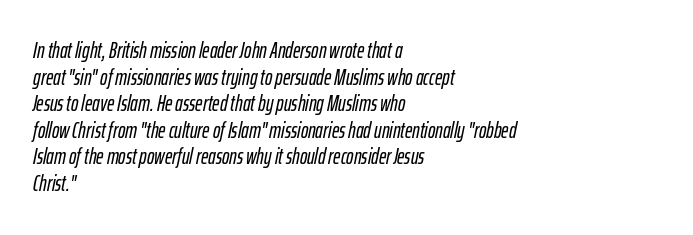
{"italic": "yes", "lean": "right", "slant_degrees": 12, "underline": "no", "align": "left", "line_spacing_ratio": 1.21, "letter_spacing": "normal", "letter_spacing_em": 0.0, "glyph_px": 22}
